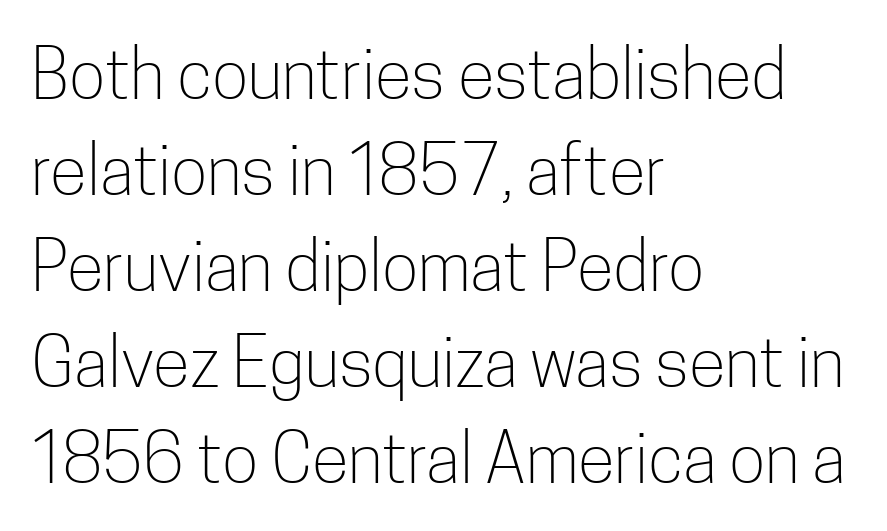
{"serif": "no", "italic": "no", "bold": "no", "weight": "light", "width": "condensed", "stroke_contrast": "low", "x_height": "medium", "monospaced": "no", "underline": "no", "align": "left", "line_spacing": "normal", "line_spacing_ratio": 1.41, "letter_spacing": "normal", "letter_spacing_em": 0.0, "glyph_px": 68}
